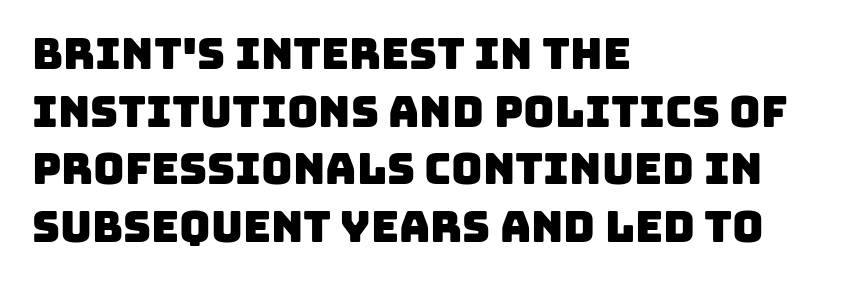
The image shows 43 px sans-serif type; set left-aligned, normal line spacing (1.34x), normal letter spacing, not underlined; low stroke contrast and a large x-height.
